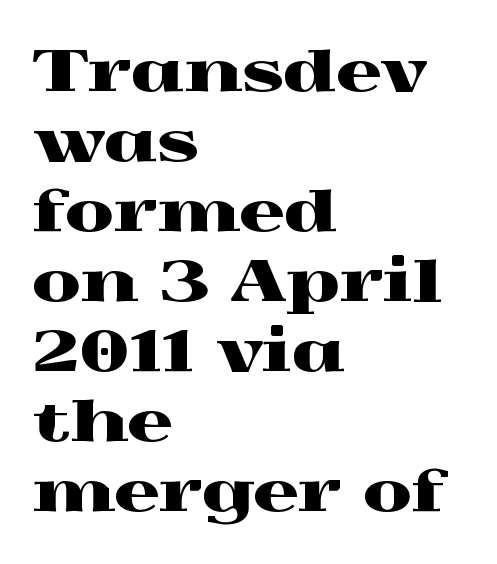
No italicization has been applied; the sample stays upright. Note: serifs present on the glyphs. The passage shown is typed in a proportional face where columns would drift. Descender tails drop into unmarked territory. Regarding leading, the lines here are spaced in the standard way.
